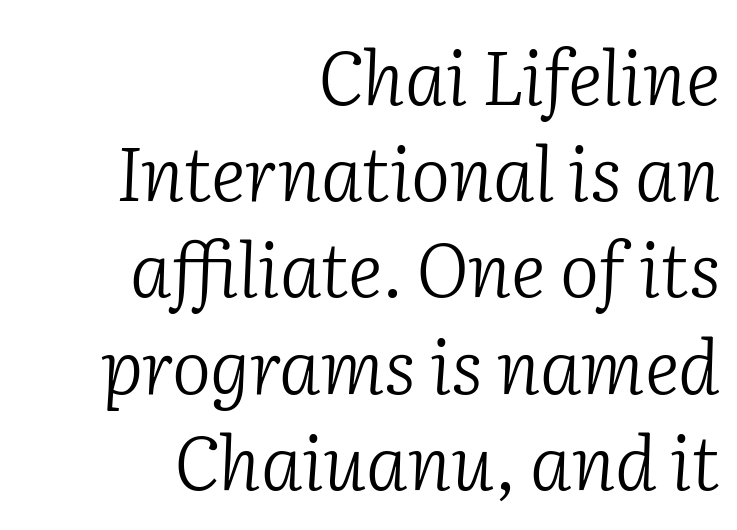
The image shows 74 px light serif type, italic (leaning right); set right-aligned, normal line spacing (1.3x), normal letter spacing, not underlined; low stroke contrast and a medium x-height.
